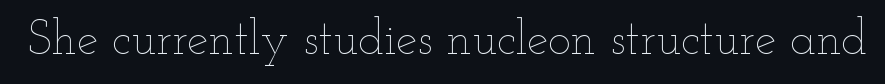
Q: Is the text bold? A: No.
Q: Is the text italic (slanted)? A: No, it is upright.
Q: Is the text underlined? A: No.
Q: Is the spacing between letters normal or unusually wide? A: Normal.
Q: Width (condensed, normal, or wide)? A: Wide.
Q: Stroke contrast? A: Low.
Q: x-height? A: Small.
Q: Monospaced? A: No.
